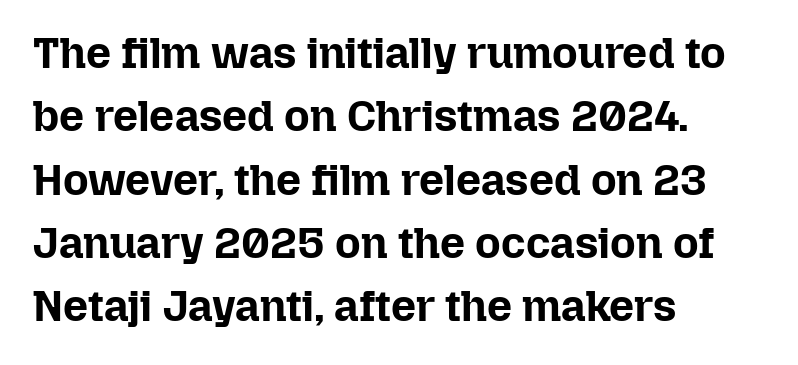
Q: Is the text bold? A: Yes.
Q: Is the text italic (slanted)? A: No, it is upright.
Q: Is the text underlined? A: No.
Q: How is the paragraph aligned? A: Left-aligned.
Q: Is the spacing between letters normal or unusually wide? A: Normal.
Q: Is the spacing between lines tight, normal or loose? A: Normal.
Q: Width (condensed, normal, or wide)? A: Normal.
Q: Stroke contrast? A: Low.
Q: x-height? A: Medium.
Q: Monospaced? A: No.
